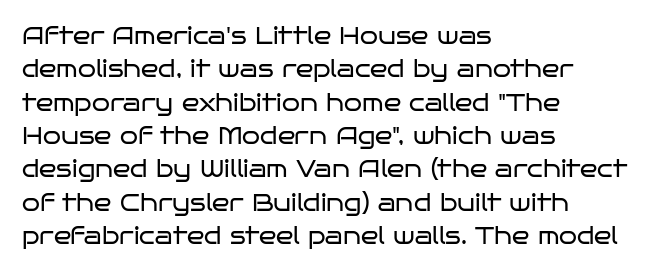
The image shows 23 px text type, upright; set left-aligned, normal line spacing (1.45x), normal letter spacing, not underlined.
